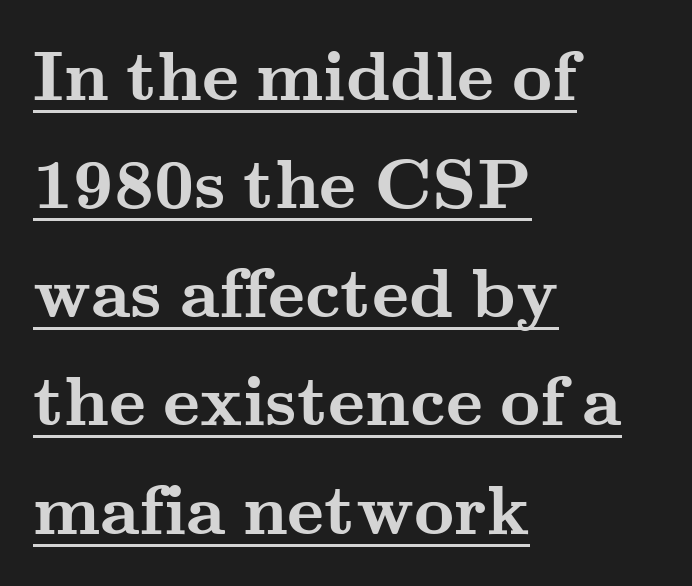
The image shows 70 px semibold, wide serif type, upright; set left-aligned, normal line spacing (1.55x), normal letter spacing, underlined; medium stroke contrast and a small x-height.
